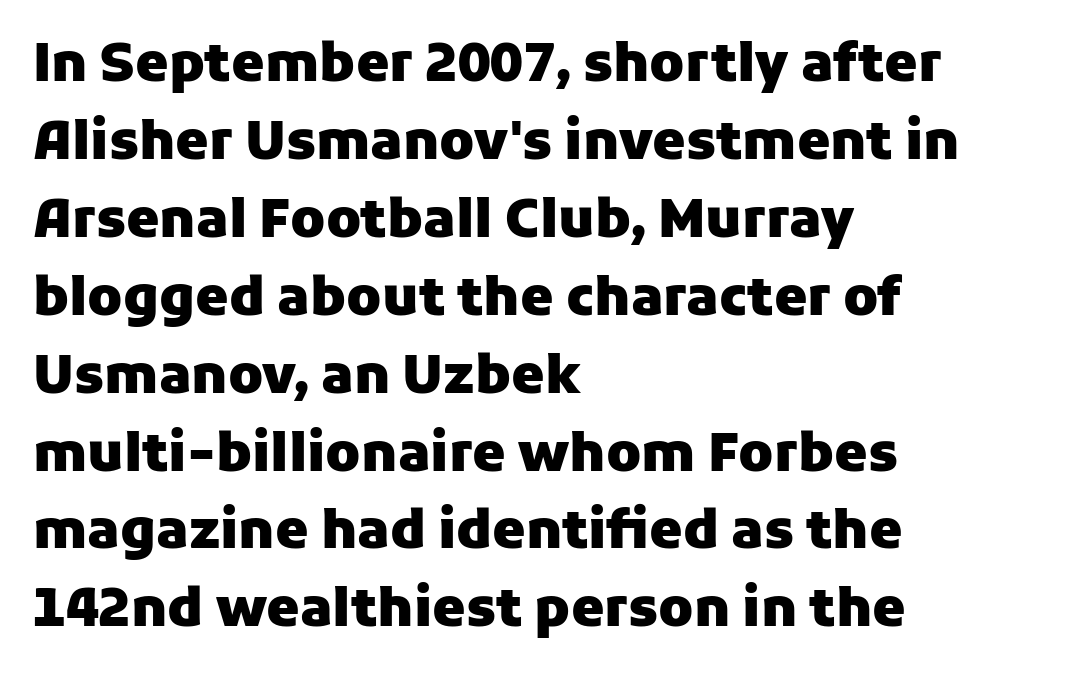
Q: Is the text bold? A: Yes.
Q: Is the text italic (slanted)? A: No, it is upright.
Q: Is the typeface a serif or a sans-serif typeface? A: Sans-serif.
Q: Is the text underlined? A: No.
Q: How is the paragraph aligned? A: Left-aligned.
Q: Is the spacing between letters normal or unusually wide? A: Normal.
Q: Is the spacing between lines tight, normal or loose? A: Normal.
Q: Width (condensed, normal, or wide)? A: Normal.
Q: Stroke contrast? A: Low.
Q: x-height? A: Medium.
Q: Monospaced? A: No.
